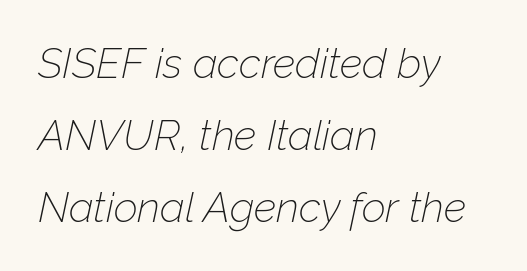
Q: Is the text bold? A: No.
Q: Is the text italic (slanted)? A: Yes, it leans right by about 12 degrees.
Q: Is the text underlined? A: No.
Q: How is the paragraph aligned? A: Left-aligned.
Q: Is the spacing between letters normal or unusually wide? A: Normal.
Q: Width (condensed, normal, or wide)? A: Normal.
Q: Stroke contrast? A: Low.
Q: x-height? A: Medium.
Q: Monospaced? A: No.
